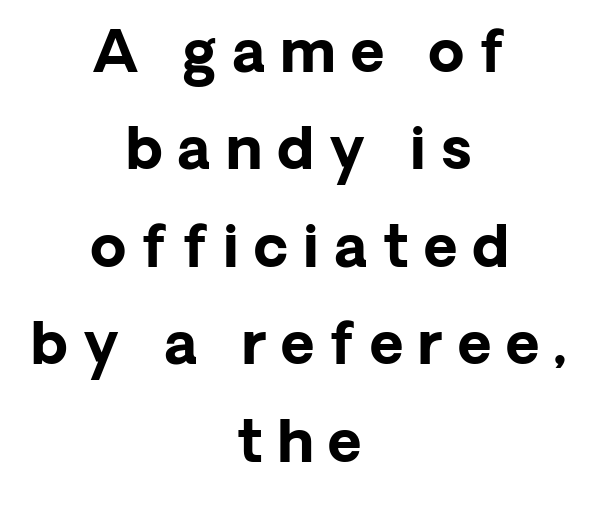
Q: Is the text bold? A: Yes.
Q: Is the text italic (slanted)? A: No, it is upright.
Q: Is the typeface a serif or a sans-serif typeface? A: Sans-serif.
Q: Is the text underlined? A: No.
Q: How is the paragraph aligned? A: Centered.
Q: Is the spacing between letters normal or unusually wide? A: Unusually wide.
Q: Is the spacing between lines tight, normal or loose? A: Normal.
Q: Width (condensed, normal, or wide)? A: Normal.
Q: Stroke contrast? A: Low.
Q: x-height? A: Medium.
Q: Monospaced? A: No.
